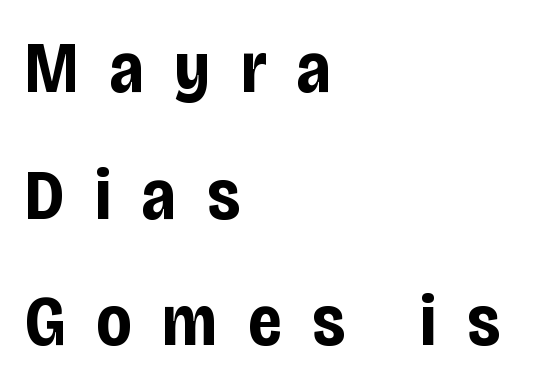
These lines stack with their left ends in a neat column. A typesetter would mark this as roman, not italic. The tracking jumps out immediately: characters are airy and widely separated. Compared with an ordinary text face, these strokes are far heavier — a full bold.
